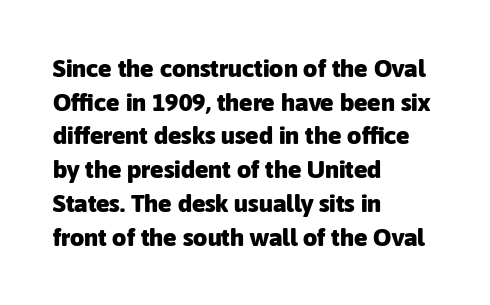
{"italic": "no", "bold": "yes", "underline": "no", "align": "left", "line_spacing": "normal", "line_spacing_ratio": 1.35, "letter_spacing": "normal", "letter_spacing_em": 0.0, "glyph_px": 25}
